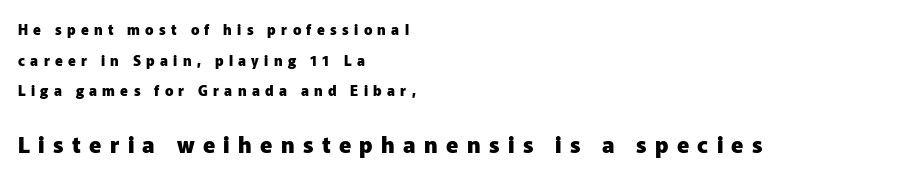
{"italic": "no", "bold": "yes", "underline": "no", "align": "left", "line_spacing": "loose", "line_spacing_ratio": 2.18, "letter_spacing": "wide", "letter_spacing_em": 0.38, "larger_block": "second", "size_ratio": 1.57, "glyph_px": 22}
